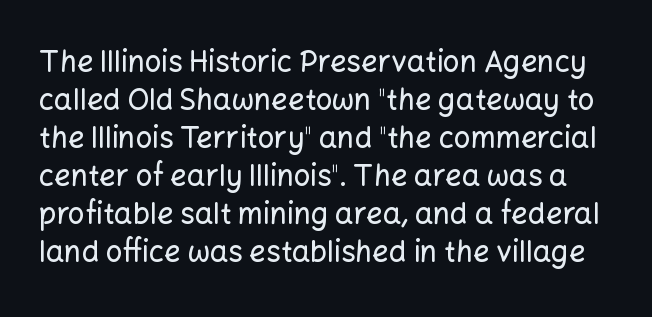
Q: Is the text italic (slanted)? A: No, it is upright.
Q: Is the typeface a serif or a sans-serif typeface? A: Sans-serif.
Q: Is the text underlined? A: No.
Q: Is the spacing between letters normal or unusually wide? A: Normal.
Q: Is the spacing between lines tight, normal or loose? A: Normal.
Q: Width (condensed, normal, or wide)? A: Normal.
Q: Stroke contrast? A: Low.
Q: x-height? A: Medium.
Q: Monospaced? A: No.
